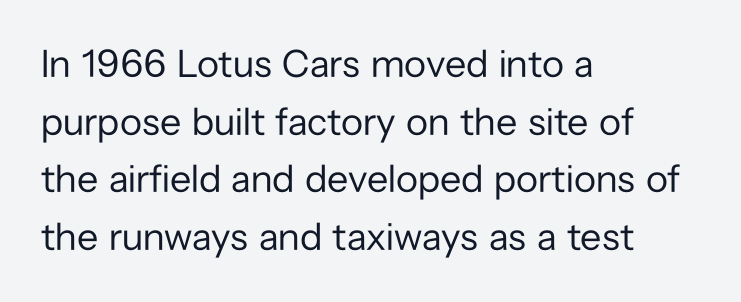
The image shows 39 px regular-weight sans-serif type, upright; set left-aligned, normal line spacing (1.48x), normal letter spacing, not underlined; low stroke contrast and a medium x-height.
